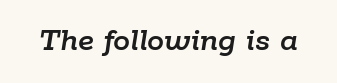
{"italic": "yes", "lean": "right", "slant_degrees": 9, "width": "normal", "stroke_contrast": "low", "x_height": "medium", "monospaced": "no", "underline": "no", "letter_spacing": "normal", "letter_spacing_em": 0.0, "glyph_px": 34}
